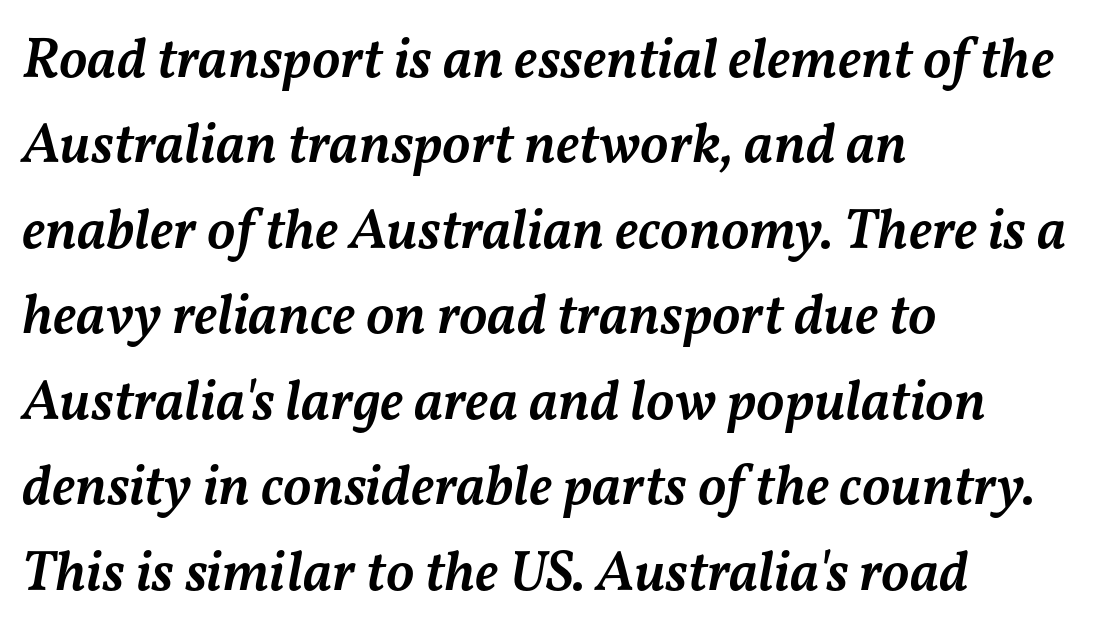
The image shows 57 px semibold type, italic (leaning right); set left-aligned, normal line spacing (1.5x), normal letter spacing, not underlined; medium stroke contrast and a medium x-height.
